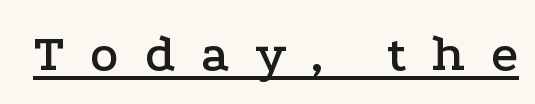
The image shows 53 px wide serif type, upright; set unusually wide letter spacing (+0.48 em), underlined; low stroke contrast and a medium x-height.
